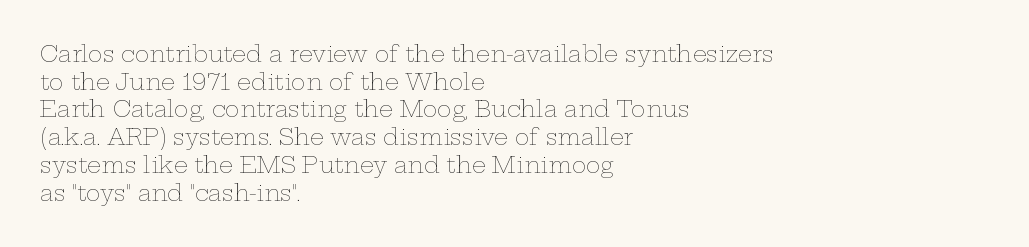
The image shows 22 px text type, upright; set left-aligned, normal line spacing (1.26x), normal letter spacing, not underlined.
